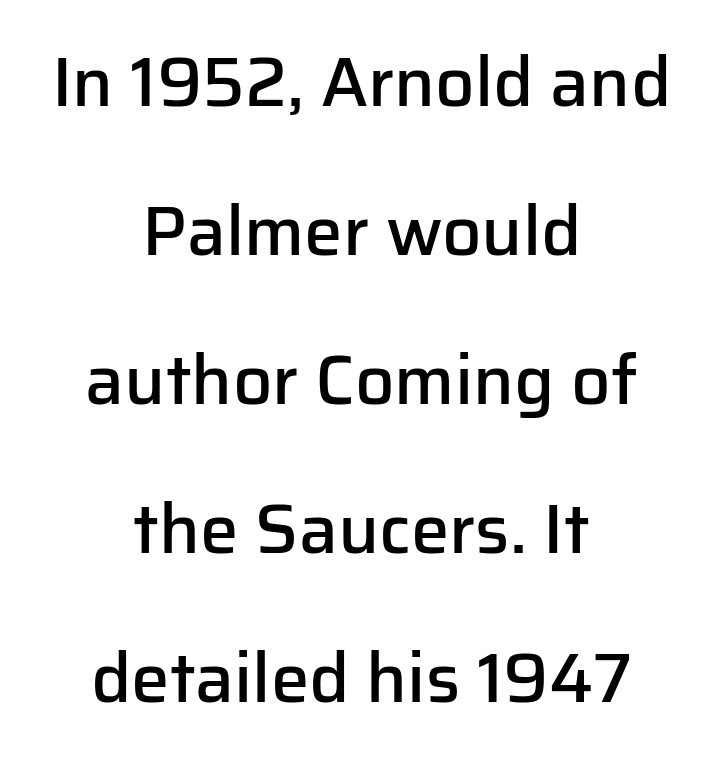
Q: Is the text bold? A: Semi-bold.
Q: Is the text italic (slanted)? A: No, it is upright.
Q: Is the typeface a serif or a sans-serif typeface? A: Sans-serif.
Q: Is the text underlined? A: No.
Q: How is the paragraph aligned? A: Centered.
Q: Is the spacing between letters normal or unusually wide? A: Normal.
Q: Is the spacing between lines tight, normal or loose? A: Loose.
Q: Width (condensed, normal, or wide)? A: Normal.
Q: Stroke contrast? A: Low.
Q: x-height? A: Medium.
Q: Monospaced? A: No.
